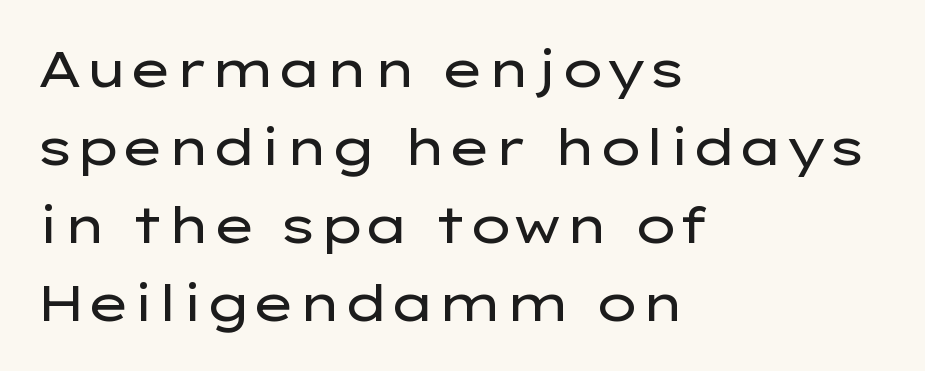
The lettering stays uniformly vertical, giving the passage a roman look. If you measured baseline to baseline, you'd find a middling distance. Looks like regular typesetting: each glyph gets only the width it needs. In terms of letterspacing, this is plain default setting. Letters have the restrained weight of plain body copy at most. Each letter's strokes conclude bluntly, with no projecting serifs.
